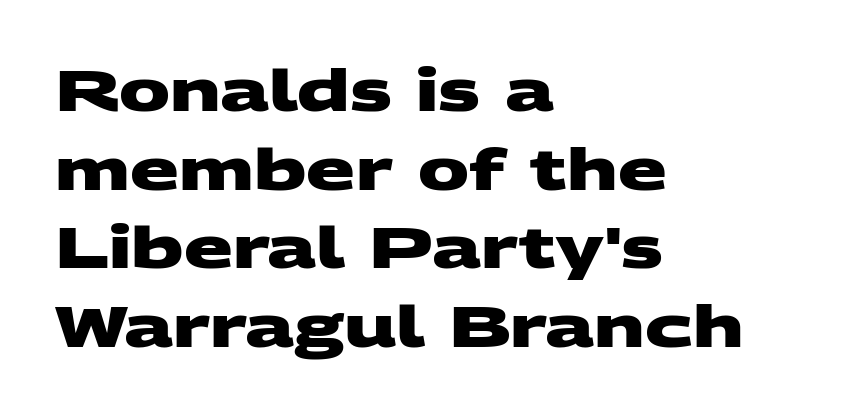
The image shows 57 px heavy, wide sans-serif type; set left-aligned, normal line spacing (1.38x), normal letter spacing, not underlined; medium stroke contrast and a large x-height.
